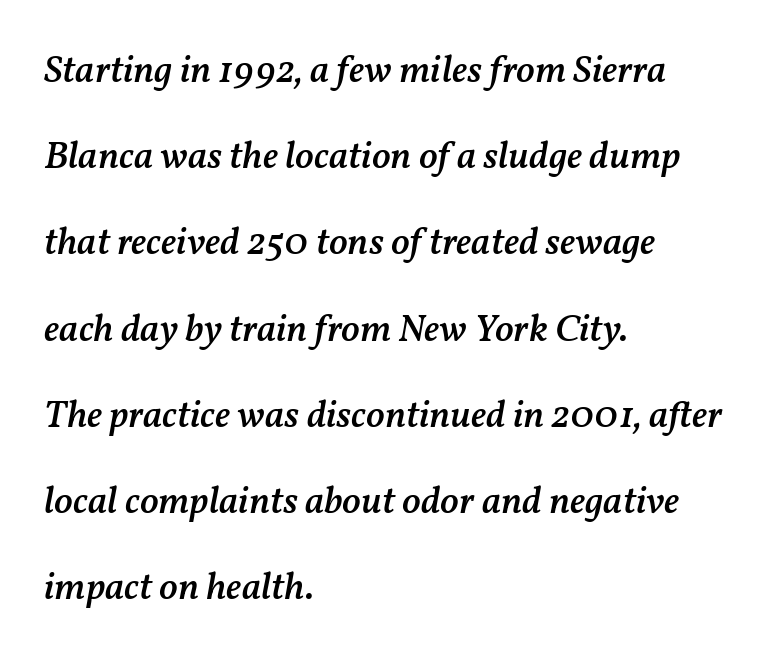
{"italic": "yes", "lean": "right", "slant_degrees": 11, "bold": "semi", "weight": "semibold", "width": "normal", "stroke_contrast": "medium", "x_height": "medium", "monospaced": "no", "underline": "no", "align": "left", "line_spacing": "loose", "line_spacing_ratio": 2.21, "letter_spacing": "normal", "letter_spacing_em": 0.0, "glyph_px": 39}
